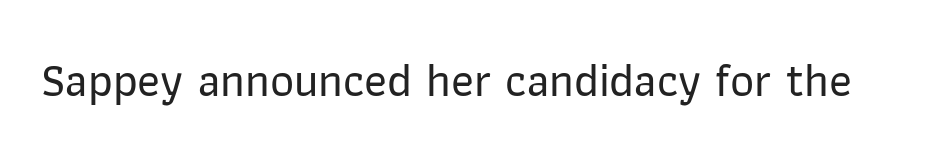
{"serif": "no", "italic": "no", "width": "normal", "stroke_contrast": "low", "x_height": "medium", "monospaced": "no", "underline": "no", "letter_spacing": "normal", "letter_spacing_em": 0.0, "glyph_px": 47}
